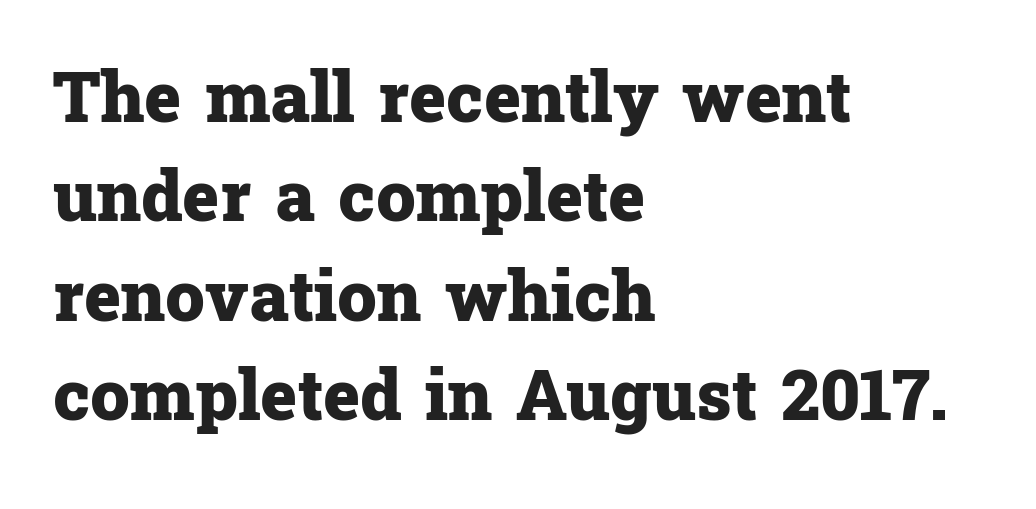
The image shows 70 px heavy serif type, upright; set left-aligned, normal line spacing (1.42x), normal letter spacing, not underlined; low stroke contrast and a medium x-height.
